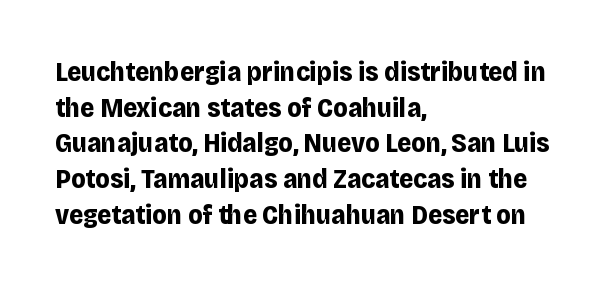
The image shows 27 px bold type, upright; set left-aligned, normal line spacing (1.32x), normal letter spacing, not underlined.
